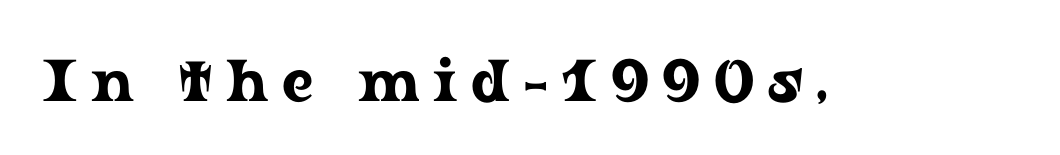
Q: Is the text italic (slanted)? A: No, it is upright.
Q: Is the typeface a serif or a sans-serif typeface? A: Serif.
Q: Is the text underlined? A: No.
Q: Is the spacing between letters normal or unusually wide? A: Unusually wide.
Q: Width (condensed, normal, or wide)? A: Wide.
Q: Stroke contrast? A: Low.
Q: x-height? A: Medium.
Q: Monospaced? A: No.
